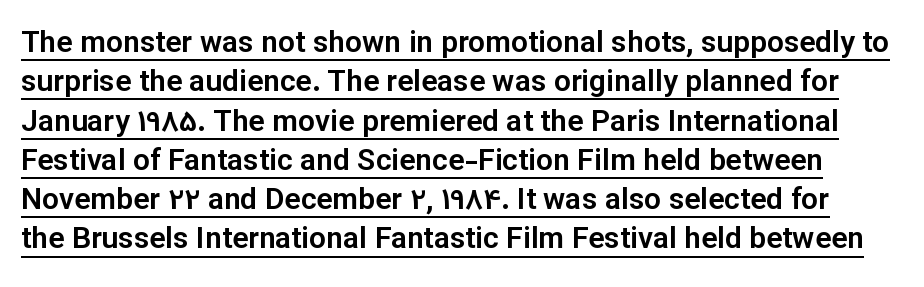
{"serif": "no", "italic": "no", "width": "normal", "stroke_contrast": "low", "x_height": "medium", "monospaced": "no", "underline": "yes", "line_spacing": "normal", "line_spacing_ratio": 1.31, "letter_spacing": "normal", "letter_spacing_em": 0.0, "glyph_px": 30}
